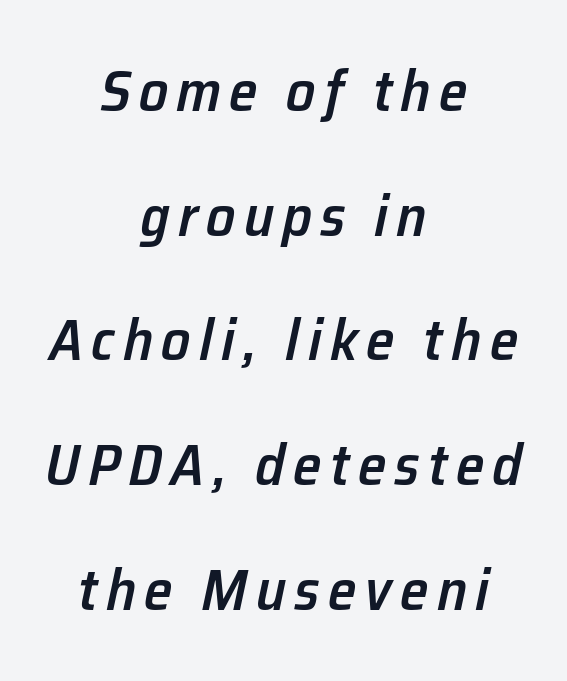
Alignment: centered. A bit beefed up — I'd call it semibold rather than bold. Honestly, the rows look like they've been pulled way apart. Unmarked baselines from the first word to the last. Compared with ordinary roman type, these characters are visibly tilted.
